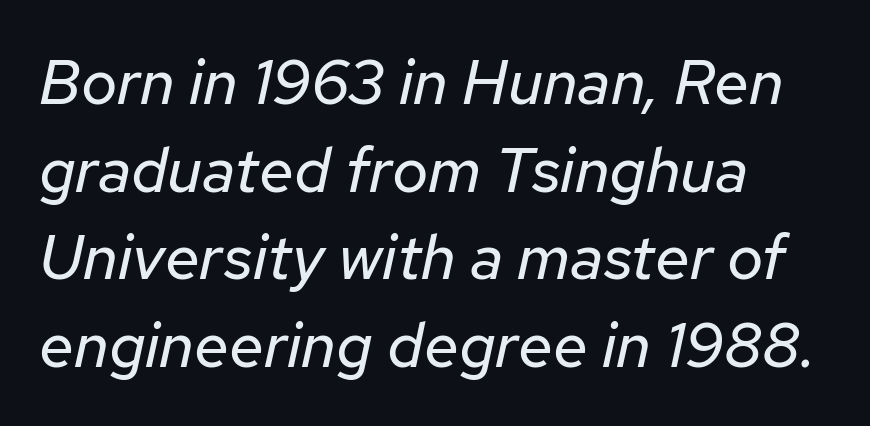
Q: Is the text bold? A: No.
Q: Is the text italic (slanted)? A: Yes, it leans right by about 12 degrees.
Q: Is the text underlined? A: No.
Q: How is the paragraph aligned? A: Left-aligned.
Q: Is the spacing between letters normal or unusually wide? A: Normal.
Q: Is the spacing between lines tight, normal or loose? A: Normal.
Q: Width (condensed, normal, or wide)? A: Normal.
Q: Stroke contrast? A: Low.
Q: x-height? A: Medium.
Q: Monospaced? A: No.
